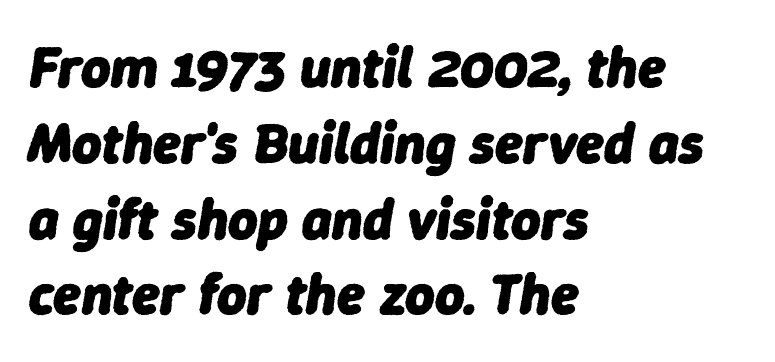
If you drew a line through each stem, it would be angled. Underline: absent. You could call the tracking neutral — neither tight nor loose. Heavy, bold letterforms. Baseline-to-baseline distance is the conventional proportion of letter height.
